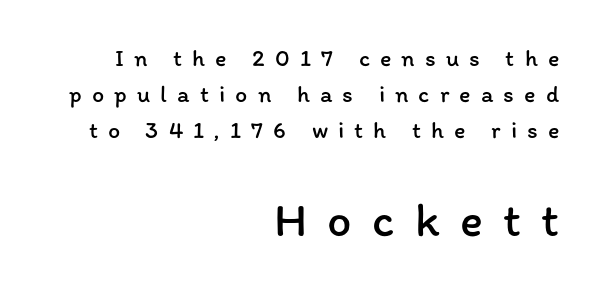
{"italic": "no", "bold": "no", "weight": "regular", "width": "normal", "stroke_contrast": "low", "x_height": "medium", "monospaced": "no", "underline": "no", "align": "right", "line_spacing": "normal", "line_spacing_ratio": 1.51, "letter_spacing": "wide", "letter_spacing_em": 0.42, "larger_block": "second", "size_ratio": 2.0, "glyph_px": 48}
